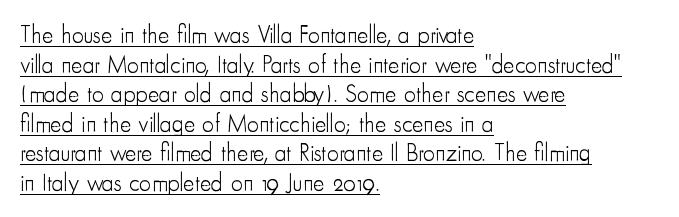
The image shows 24 px text type, upright; set left-aligned, line spacing 1.23x, normal letter spacing, underlined.
